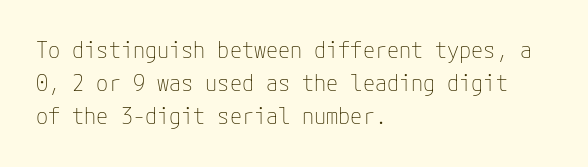
{"italic": "no", "bold": "no", "underline": "no", "align": "left", "line_spacing": "normal", "line_spacing_ratio": 1.51, "letter_spacing": "normal", "letter_spacing_em": 0.0, "glyph_px": 22}
